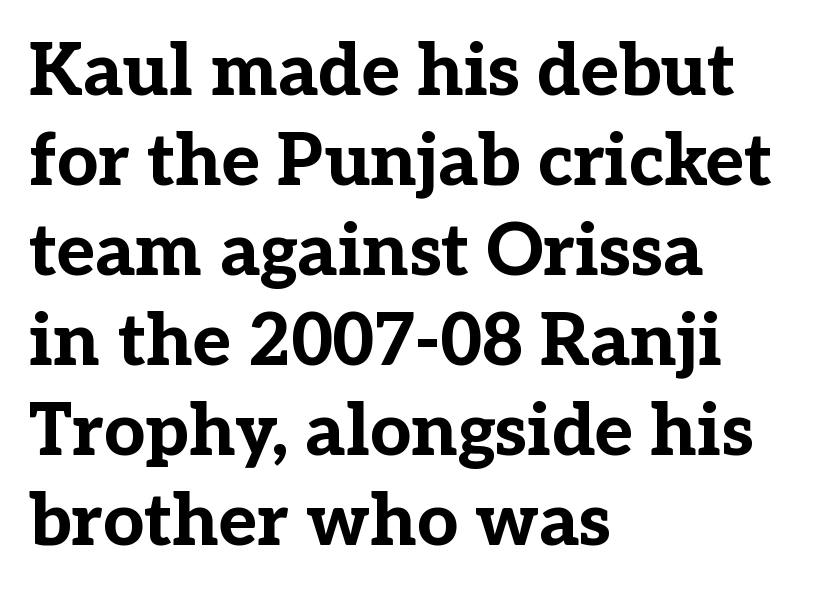
{"serif": "yes", "italic": "no", "bold": "yes", "weight": "bold", "width": "normal", "stroke_contrast": "low", "x_height": "medium", "monospaced": "no", "underline": "no", "align": "left", "line_spacing": "normal", "line_spacing_ratio": 1.25, "letter_spacing": "normal", "letter_spacing_em": 0.0, "glyph_px": 72}
